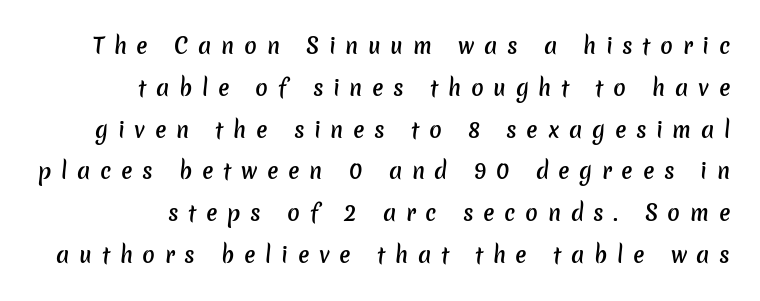
{"bold": "semi", "underline": "no", "align": "right", "line_spacing": "loose", "line_spacing_ratio": 1.99, "letter_spacing": "wide", "letter_spacing_em": 0.46, "glyph_px": 21}
